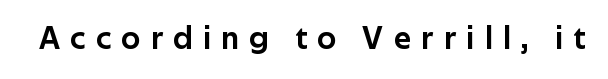
The baseline area is clear. Here the glyphs are tracked loosely, breaking word shapes into spaced letters. Character widths vary here, with narrow letters taking less room than wide ones. Font category for this specimen: sans-serif. The axis of the letterforms is exactly vertical.
